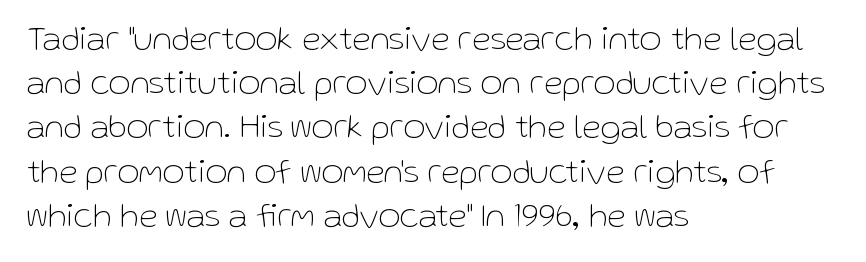
The image shows 34 px thin sans-serif type, upright; set left-aligned, normal line spacing (1.3x), normal letter spacing, not underlined; low stroke contrast and a medium x-height.
